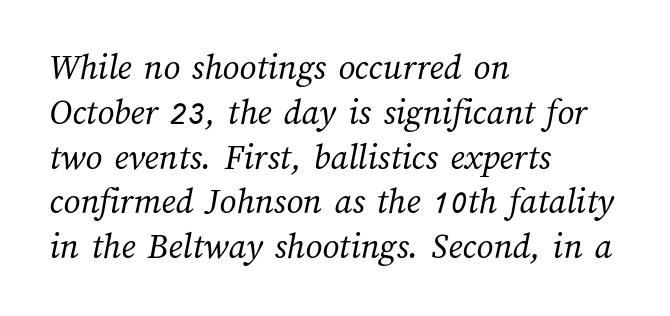
{"bold": "no", "weight": "regular", "width": "normal", "stroke_contrast": "medium", "x_height": "medium", "monospaced": "no", "underline": "no", "align": "left", "line_spacing_ratio": 1.21, "letter_spacing": "normal", "letter_spacing_em": 0.0, "glyph_px": 37}
